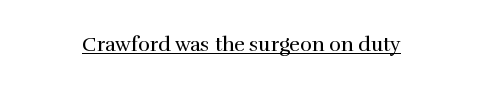
Q: Is the text bold? A: No.
Q: Is the text italic (slanted)? A: No, it is upright.
Q: Is the text underlined? A: Yes.
Q: Is the spacing between letters normal or unusually wide? A: Normal.
